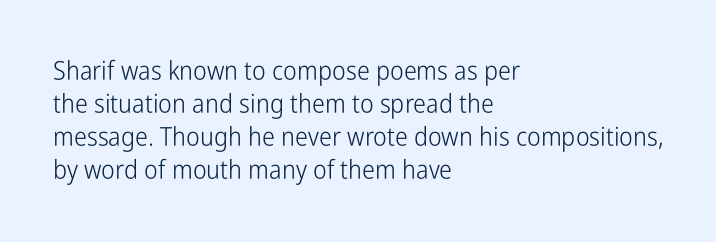
The image shows 26 px text type, upright; set left-aligned, normal line spacing (1.27x), normal letter spacing, not underlined.
